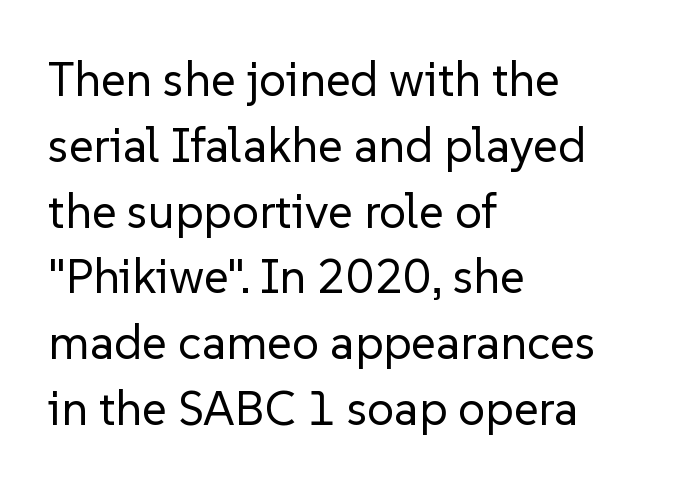
Q: Is the text bold? A: No.
Q: Is the text italic (slanted)? A: No, it is upright.
Q: Is the typeface a serif or a sans-serif typeface? A: Sans-serif.
Q: Is the text underlined? A: No.
Q: How is the paragraph aligned? A: Left-aligned.
Q: Is the spacing between letters normal or unusually wide? A: Normal.
Q: Is the spacing between lines tight, normal or loose? A: Normal.
Q: Width (condensed, normal, or wide)? A: Normal.
Q: Stroke contrast? A: Low.
Q: x-height? A: Medium.
Q: Monospaced? A: No.
